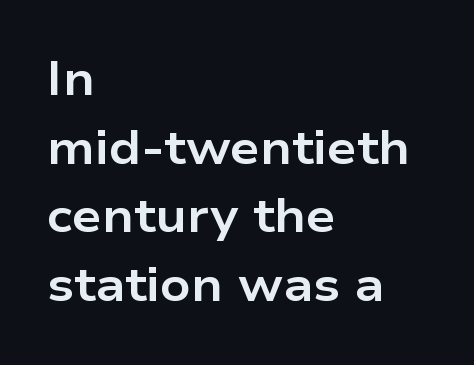
Q: Is the text bold? A: Yes.
Q: Is the text italic (slanted)? A: No, it is upright.
Q: Is the typeface a serif or a sans-serif typeface? A: Sans-serif.
Q: Is the text underlined? A: No.
Q: How is the paragraph aligned? A: Left-aligned.
Q: Is the spacing between letters normal or unusually wide? A: Normal.
Q: Is the spacing between lines tight, normal or loose? A: Normal.
Q: Width (condensed, normal, or wide)? A: Wide.
Q: Stroke contrast? A: Low.
Q: x-height? A: Medium.
Q: Monospaced? A: No.
